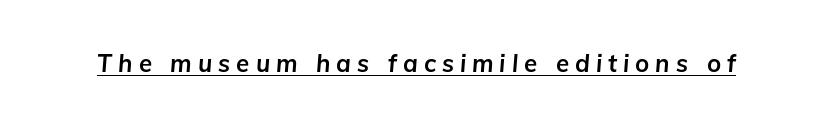
Q: Is the text bold? A: Yes.
Q: Is the text italic (slanted)? A: Yes, it leans right by about 5 degrees.
Q: Is the text underlined? A: Yes.
Q: Is the spacing between letters normal or unusually wide? A: Unusually wide.
